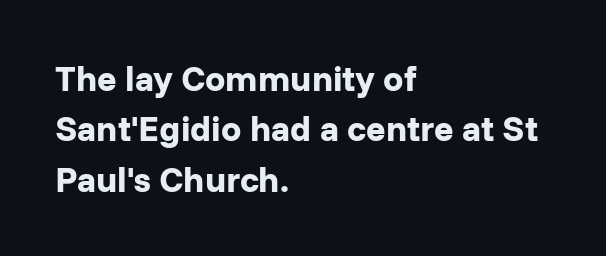
This sample uses plain, unmodified letter spacing. Spacing verdict: proportional, widths tailored to each character. Regarding leading, the lines here are spaced in the standard way. The string is rendered with underlining switched off. A dark, heavy texture on the line: the type is bold.
